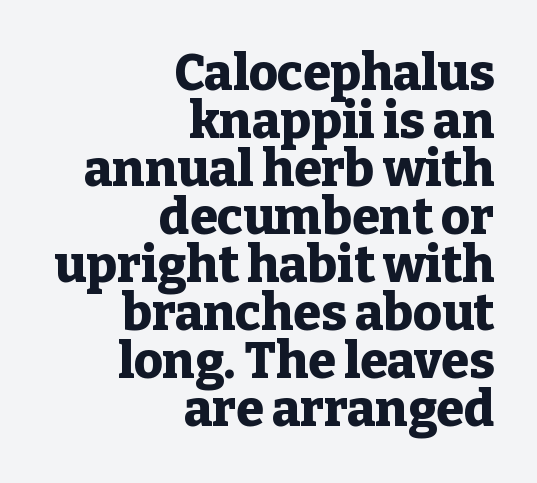
{"serif": "yes", "italic": "no", "bold": "yes", "weight": "heavy", "width": "normal", "stroke_contrast": "low", "x_height": "medium", "monospaced": "no", "underline": "no", "align": "right", "line_spacing": "tight", "line_spacing_ratio": 0.96, "letter_spacing": "normal", "letter_spacing_em": 0.0, "glyph_px": 50}
